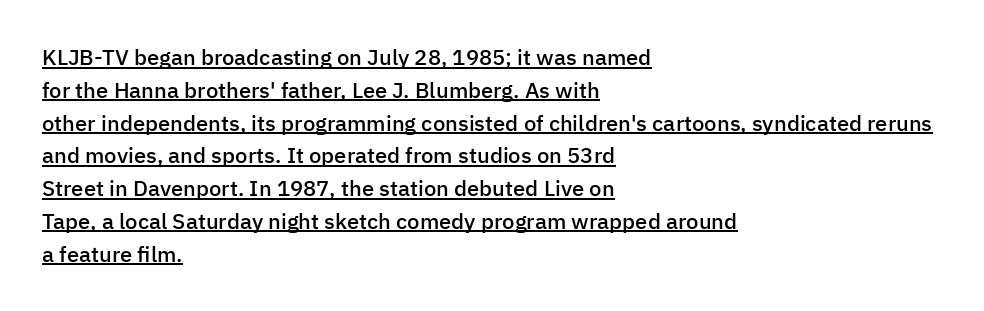
The image shows 22 px text type, upright; set left-aligned, normal line spacing (1.49x), normal letter spacing, underlined.
